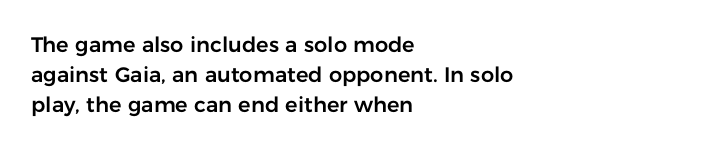
The image shows 21 px text type, upright; set left-aligned, normal line spacing (1.43x), normal letter spacing, not underlined.
